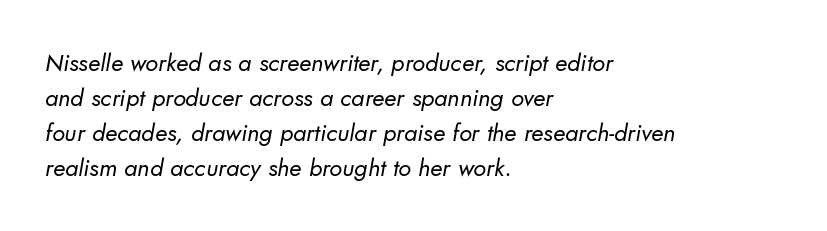
The image shows 24 px text type; set left-aligned, normal line spacing (1.46x), normal letter spacing, not underlined.
